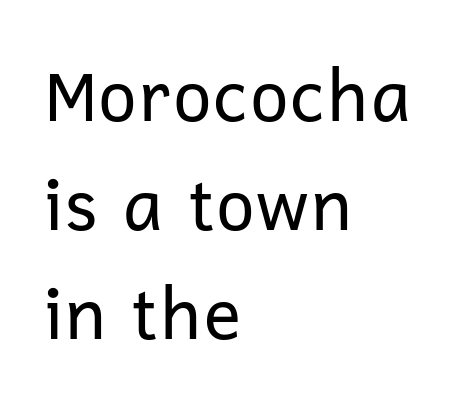
This is the regular roman posture of the typeface. Reading down the block, your eye returns to a fixed left position each line. Rule under the text: the space is simply empty. Think of a printed novel: that variable character pitch is what you see here. The horizontal fit of the characters is conventional and even.
